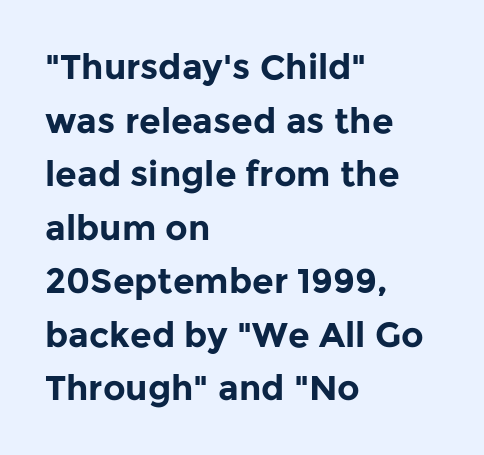
Each new line begins a customary step beneath the previous one. Ordinary non-slanted type is in use. Heavy, bold letterforms. Short and long lines alike share a common starting point at left. Descenders are the only things crossing below the line.
